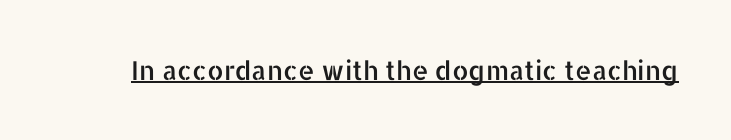
The image shows 26 px text type, upright; set normal letter spacing, underlined.
